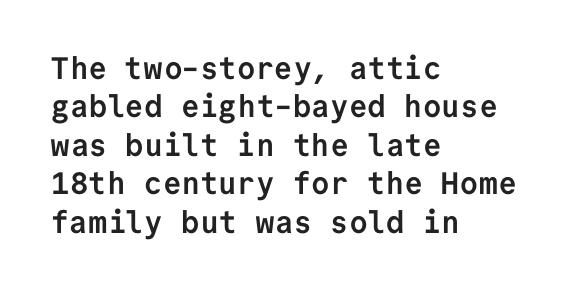
Q: Is the text bold? A: Yes.
Q: Is the text italic (slanted)? A: No, it is upright.
Q: Is the typeface a serif or a sans-serif typeface? A: Sans-serif.
Q: Is the text underlined? A: No.
Q: How is the paragraph aligned? A: Left-aligned.
Q: Is the spacing between letters normal or unusually wide? A: Normal.
Q: Width (condensed, normal, or wide)? A: Normal.
Q: Stroke contrast? A: Low.
Q: x-height? A: Medium.
Q: Monospaced? A: Yes.
